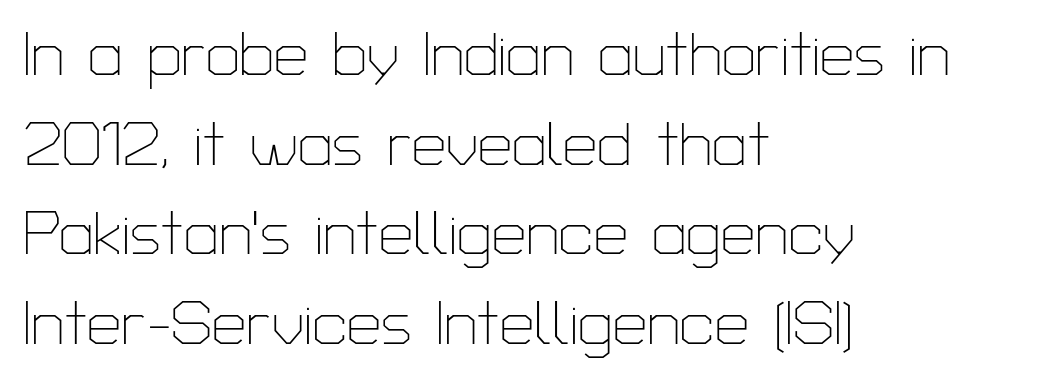
Q: Is the text bold? A: No.
Q: Is the text italic (slanted)? A: No, it is upright.
Q: Is the typeface a serif or a sans-serif typeface? A: Sans-serif.
Q: Is the text underlined? A: No.
Q: How is the paragraph aligned? A: Left-aligned.
Q: Is the spacing between letters normal or unusually wide? A: Normal.
Q: Is the spacing between lines tight, normal or loose? A: Normal.
Q: Width (condensed, normal, or wide)? A: Normal.
Q: Stroke contrast? A: Low.
Q: x-height? A: Medium.
Q: Monospaced? A: No.
